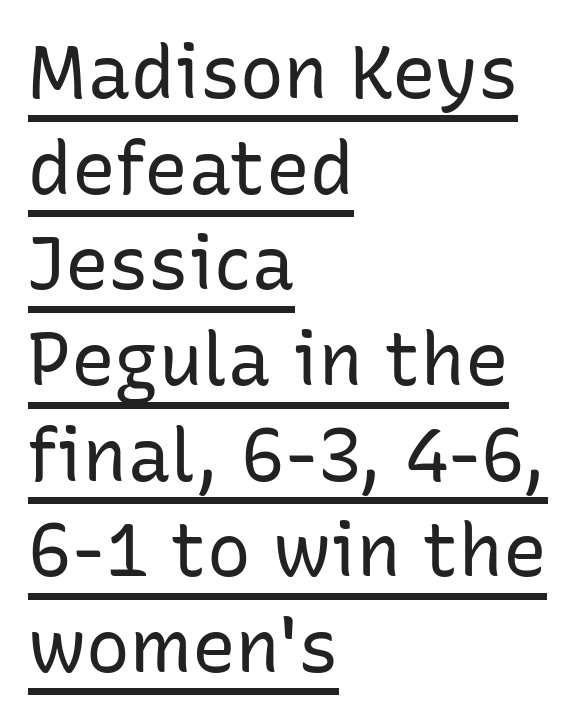
{"serif": "no", "italic": "no", "bold": "no", "weight": "regular", "width": "normal", "stroke_contrast": "low", "x_height": "medium", "monospaced": "no", "underline": "yes", "align": "left", "line_spacing": "normal", "line_spacing_ratio": 1.31, "letter_spacing": "normal", "letter_spacing_em": 0.0, "glyph_px": 73}
